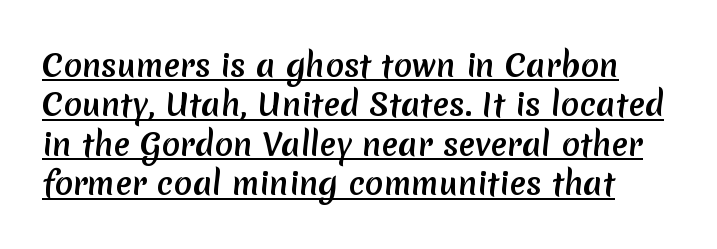
{"serif": "no", "bold": "yes", "weight": "semibold", "width": "normal", "stroke_contrast": "low", "x_height": "medium", "monospaced": "no", "underline": "yes", "line_spacing": "normal", "line_spacing_ratio": 1.27, "letter_spacing": "normal", "letter_spacing_em": 0.0, "glyph_px": 31}
